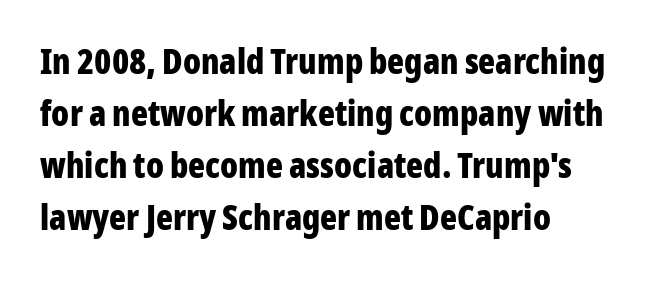
Q: Is the text bold? A: Yes.
Q: Is the text italic (slanted)? A: No, it is upright.
Q: Is the typeface a serif or a sans-serif typeface? A: Sans-serif.
Q: Is the text underlined? A: No.
Q: How is the paragraph aligned? A: Left-aligned.
Q: Is the spacing between letters normal or unusually wide? A: Normal.
Q: Is the spacing between lines tight, normal or loose? A: Normal.
Q: Width (condensed, normal, or wide)? A: Condensed.
Q: Stroke contrast? A: Low.
Q: x-height? A: Medium.
Q: Monospaced? A: No.
